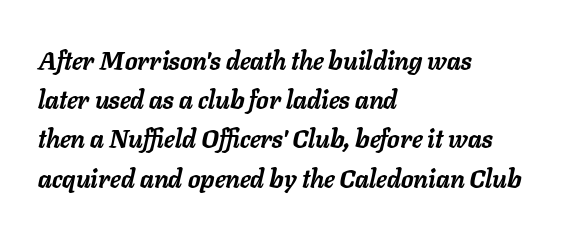
Q: Is the text bold? A: Yes.
Q: Is the text italic (slanted)? A: Yes, it leans right by about 11 degrees.
Q: Is the text underlined? A: No.
Q: How is the paragraph aligned? A: Left-aligned.
Q: Is the spacing between letters normal or unusually wide? A: Normal.
Q: Is the spacing between lines tight, normal or loose? A: Normal.
